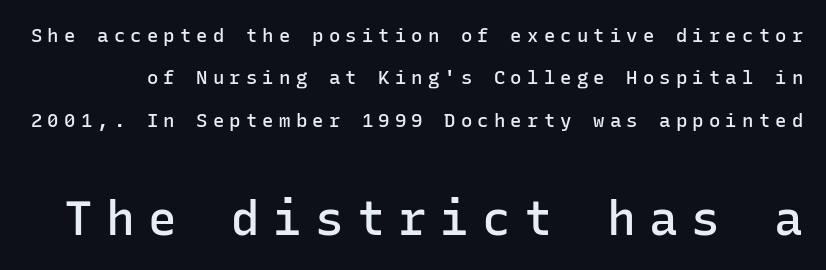
{"serif": "no", "italic": "no", "bold": "semi", "weight": "semibold", "width": "normal", "stroke_contrast": "low", "x_height": "medium", "monospaced": "yes", "underline": "no", "line_spacing": "loose", "line_spacing_ratio": 2.23, "letter_spacing": "wide", "letter_spacing_em": 0.27, "larger_block": "second", "size_ratio": 2.53, "glyph_px": 48}
